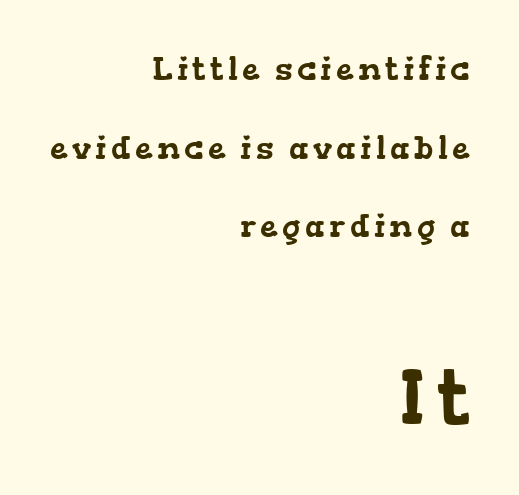
Q: Is the typeface a serif or a sans-serif typeface? A: Serif.
Q: Is the text underlined? A: No.
Q: How is the paragraph aligned? A: Right-aligned.
Q: Is the spacing between lines tight, normal or loose? A: Loose.
Q: Which block of text is set in a larger size, the first (top) or the second (bottom)? A: The second (bottom) one.
Q: Width (condensed, normal, or wide)? A: Wide.
Q: Stroke contrast? A: Low.
Q: x-height? A: Medium.
Q: Monospaced? A: No.
